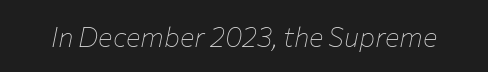
Q: Is the text bold? A: No.
Q: Is the text italic (slanted)? A: Yes, it leans right by about 12 degrees.
Q: Is the text underlined? A: No.
Q: Is the spacing between letters normal or unusually wide? A: Normal.
